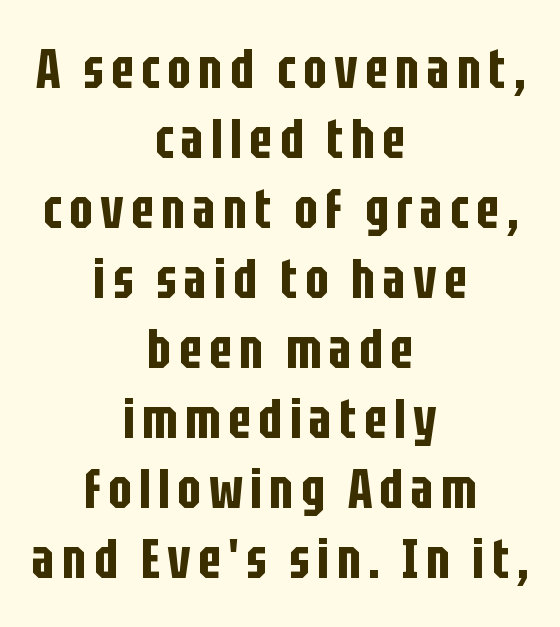
The image shows 56 px condensed sans-serif type, upright; set centered, normal line spacing (1.25x), not underlined; low stroke contrast and a large x-height.
